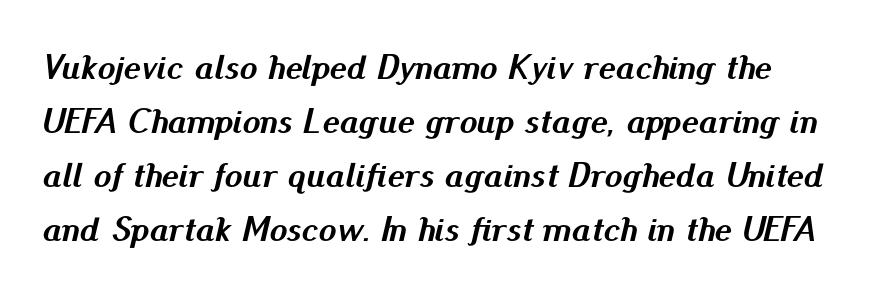
The image shows 36 px semibold type, italic (leaning right); set normal line spacing (1.5x), normal letter spacing, not underlined; medium stroke contrast and a small x-height.
